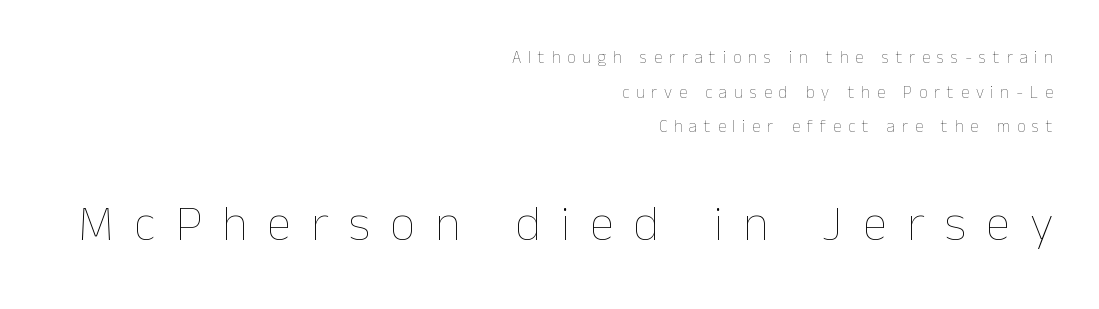
The image shows 50 px thin type, upright; set right-aligned, loose line spacing (2.04x), unusually wide letter spacing (+0.4 em), not underlined; the second (bottom) block is 2.94x larger; low stroke contrast and a medium x-height.
